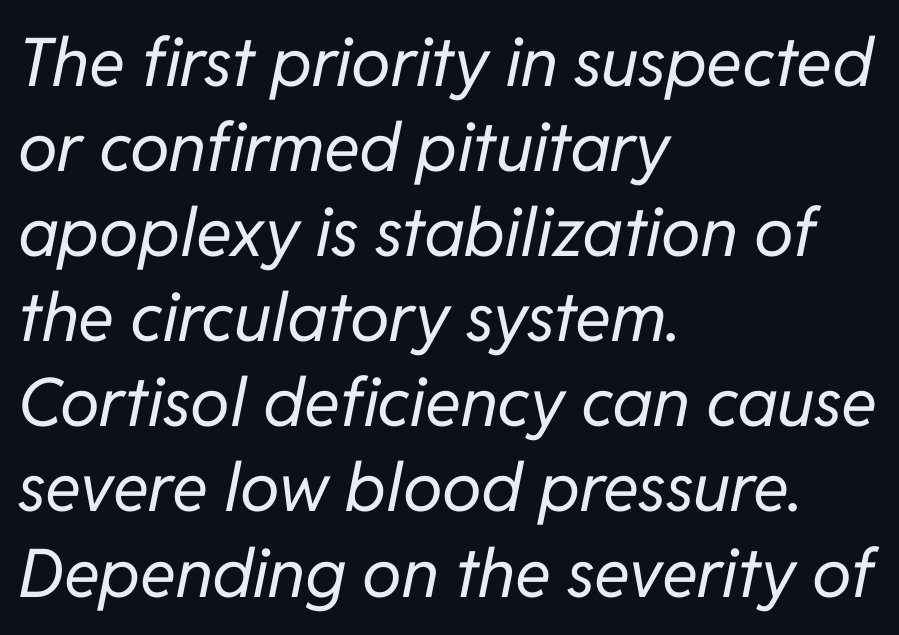
Just letters on the line, the space beneath them empty. The compositor pushed each line to the left boundary. Students, note that the glyphs here touch the page at normal intervals. Tall strokes in this sample are angled rather than plumb. The font sits on the lighter half of the weight spectrum, regular included.
